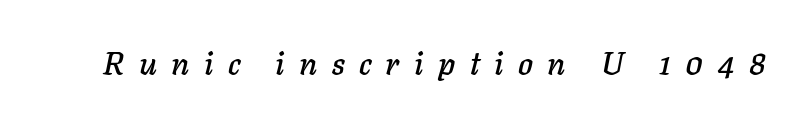
The image shows 32 px text type, italic (leaning right); set unusually wide letter spacing (+0.45 em), not underlined; low stroke contrast and a medium x-height.
